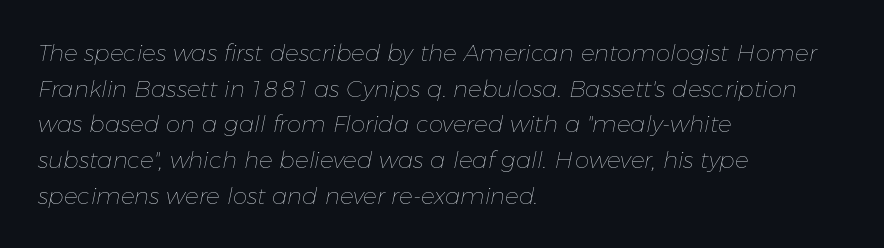
Q: Is the text bold? A: No.
Q: Is the text italic (slanted)? A: Yes, it leans right by about 11 degrees.
Q: Is the text underlined? A: No.
Q: How is the paragraph aligned? A: Left-aligned.
Q: Is the spacing between letters normal or unusually wide? A: Normal.
Q: Is the spacing between lines tight, normal or loose? A: Normal.
